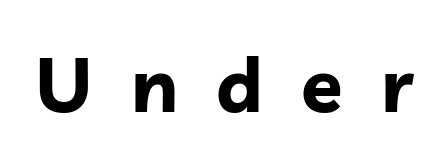
Q: Is the text bold? A: Yes.
Q: Is the text italic (slanted)? A: No, it is upright.
Q: Is the typeface a serif or a sans-serif typeface? A: Sans-serif.
Q: Is the text underlined? A: No.
Q: Is the spacing between letters normal or unusually wide? A: Unusually wide.
Q: Width (condensed, normal, or wide)? A: Normal.
Q: Stroke contrast? A: Low.
Q: x-height? A: Medium.
Q: Monospaced? A: No.
